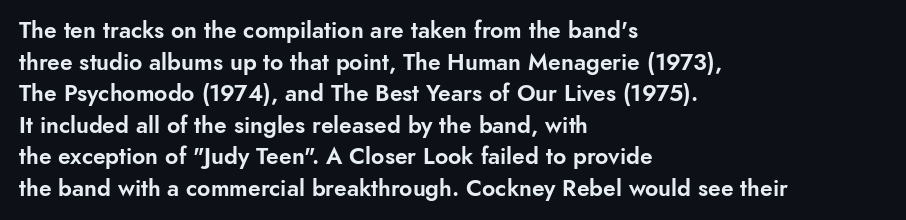
The image shows 23 px text type, upright; set left-aligned, normal line spacing (1.37x), normal letter spacing, not underlined.
